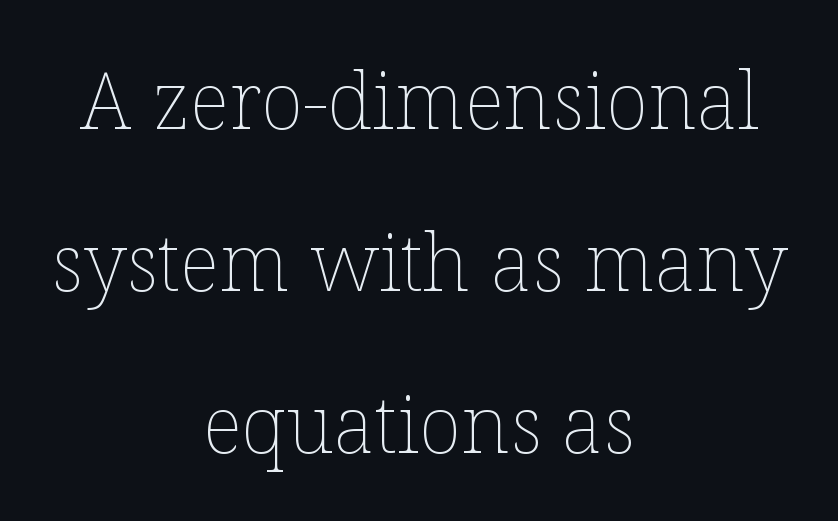
You could not count columns in this text — the font is proportionally spaced. The strokes are not fattened; the text isn't bold. How would I describe the line gaps? Wide and relaxed. Type without underlining.
